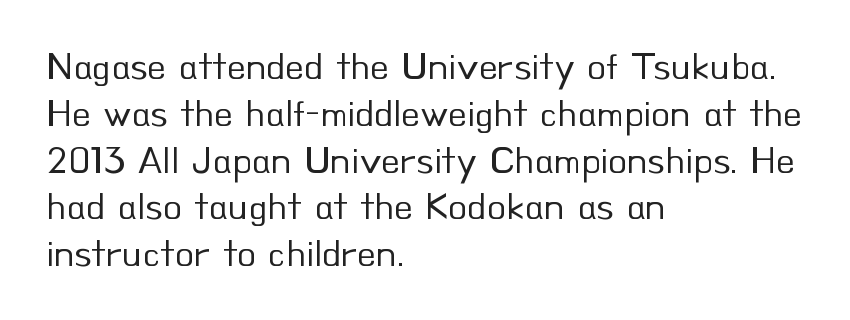
{"serif": "no", "italic": "no", "bold": "no", "weight": "regular", "width": "normal", "stroke_contrast": "low", "x_height": "small", "monospaced": "no", "underline": "no", "align": "left", "line_spacing_ratio": 1.2, "letter_spacing": "normal", "letter_spacing_em": 0.0, "glyph_px": 39}
